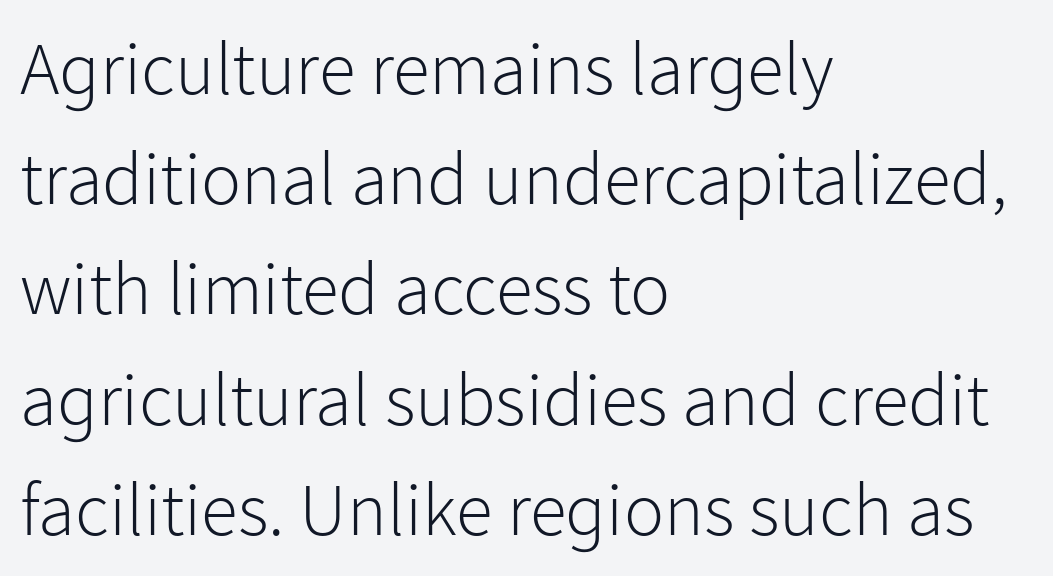
{"serif": "no", "italic": "no", "bold": "no", "weight": "light", "width": "normal", "stroke_contrast": "low", "x_height": "medium", "monospaced": "no", "underline": "no", "align": "left", "line_spacing": "normal", "line_spacing_ratio": 1.47, "letter_spacing": "normal", "letter_spacing_em": 0.0, "glyph_px": 75}
